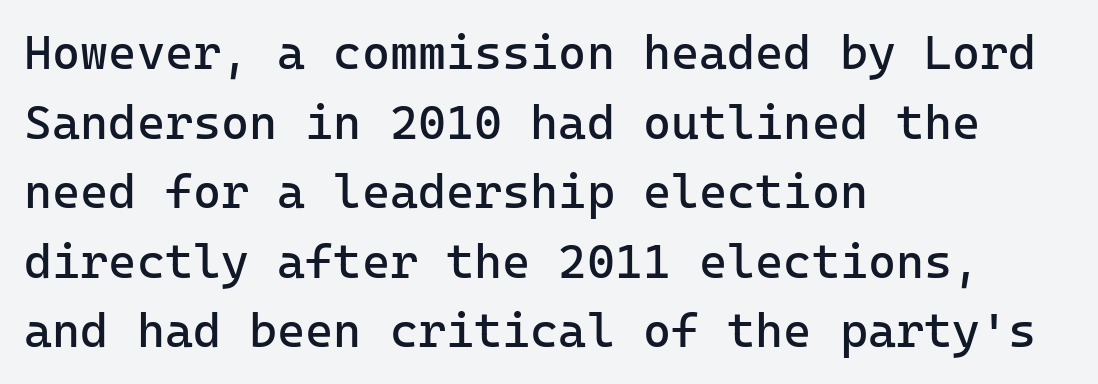
The image shows 48 px regular-weight sans-serif type, upright, monospaced; set left-aligned, normal line spacing (1.45x), normal letter spacing, not underlined; low stroke contrast and a medium x-height.
